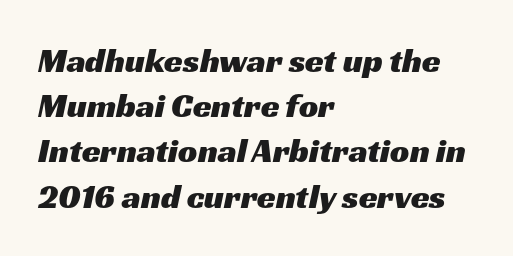
Q: Is the typeface a serif or a sans-serif typeface? A: Sans-serif.
Q: Is the text underlined? A: No.
Q: How is the paragraph aligned? A: Left-aligned.
Q: Is the spacing between letters normal or unusually wide? A: Normal.
Q: Is the spacing between lines tight, normal or loose? A: Normal.
Q: Width (condensed, normal, or wide)? A: Wide.
Q: Stroke contrast? A: Medium.
Q: x-height? A: Medium.
Q: Monospaced? A: No.
